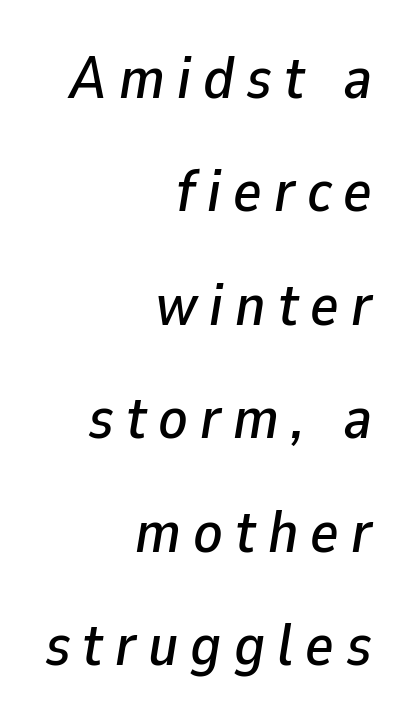
Q: Is the text italic (slanted)? A: Yes, it leans right by about 9 degrees.
Q: Is the text underlined? A: No.
Q: How is the paragraph aligned? A: Right-aligned.
Q: Is the spacing between letters normal or unusually wide? A: Unusually wide.
Q: Width (condensed, normal, or wide)? A: Normal.
Q: Stroke contrast? A: Low.
Q: x-height? A: Medium.
Q: Monospaced? A: No.
